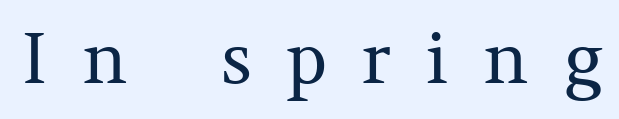
The image shows 70 px regular-weight serif type, upright; set unusually wide letter spacing (+0.49 em), not underlined; medium stroke contrast and a medium x-height.
